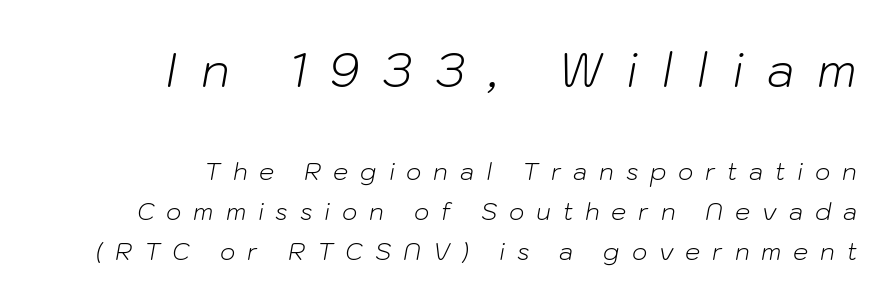
Q: Is the text bold? A: No.
Q: Is the text italic (slanted)? A: Yes, it leans right by about 10 degrees.
Q: Is the text underlined? A: No.
Q: How is the paragraph aligned? A: Right-aligned.
Q: Is the spacing between letters normal or unusually wide? A: Unusually wide.
Q: Is the spacing between lines tight, normal or loose? A: Normal.
Q: Which block of text is set in a larger size, the first (top) or the second (bottom)? A: The first (top) one.
Q: Width (condensed, normal, or wide)? A: Normal.
Q: Stroke contrast? A: Low.
Q: x-height? A: Medium.
Q: Monospaced? A: No.
